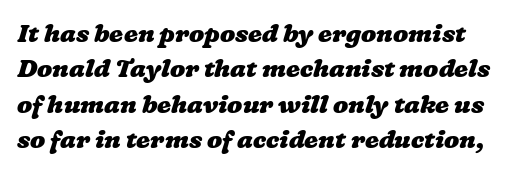
Q: Is the text bold? A: Yes.
Q: Is the text underlined? A: No.
Q: Is the spacing between letters normal or unusually wide? A: Normal.
Q: Is the spacing between lines tight, normal or loose? A: Normal.
